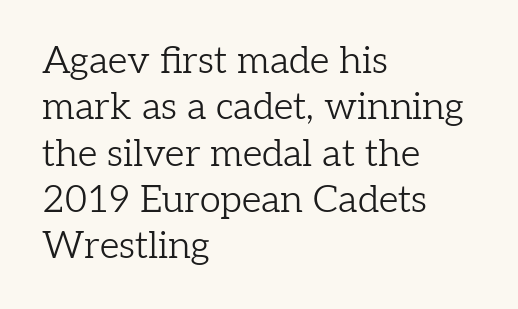
The image shows 38 px light serif type, upright; set left-aligned, line spacing 1.22x, normal letter spacing, not underlined; low stroke contrast and a medium x-height.
